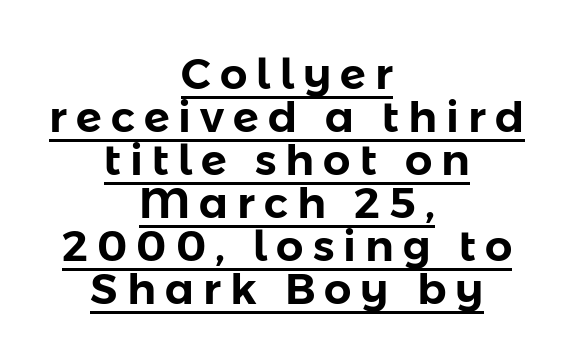
{"serif": "no", "italic": "no", "width": "normal", "stroke_contrast": "low", "x_height": "medium", "monospaced": "no", "underline": "yes", "align": "center", "line_spacing": "tight", "line_spacing_ratio": 1.0, "letter_spacing": "wide", "letter_spacing_em": 0.21, "glyph_px": 43}
